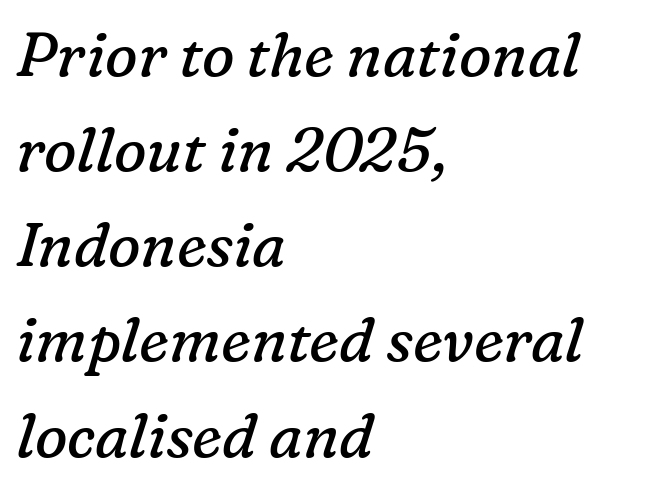
Q: Is the text bold? A: No.
Q: Is the text italic (slanted)? A: Yes, it leans right by about 16 degrees.
Q: Is the typeface a serif or a sans-serif typeface? A: Serif.
Q: Is the text underlined? A: No.
Q: How is the paragraph aligned? A: Left-aligned.
Q: Is the spacing between letters normal or unusually wide? A: Normal.
Q: Is the spacing between lines tight, normal or loose? A: Normal.
Q: Width (condensed, normal, or wide)? A: Normal.
Q: Stroke contrast? A: Low.
Q: x-height? A: Medium.
Q: Monospaced? A: No.
